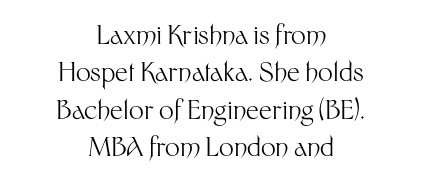
The image shows 26 px text type, upright; set centered, normal line spacing (1.44x), normal letter spacing, not underlined.
